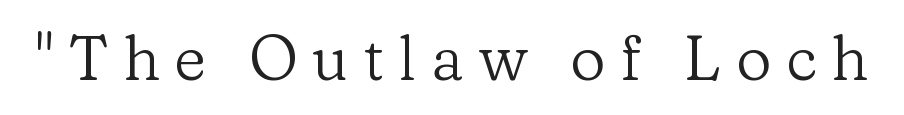
Short note: letters widely spaced. Does the type have serifs? Yes, each stem ends in a small foot. Character widths vary here, with narrow letters taking less room than wide ones. The typography opts for an upright posture over an oblique one.
